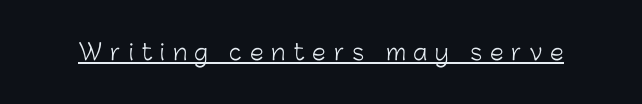
Q: Is the text bold? A: No.
Q: Is the text italic (slanted)? A: No, it is upright.
Q: Is the text underlined? A: Yes.
Q: Is the spacing between letters normal or unusually wide? A: Unusually wide.
